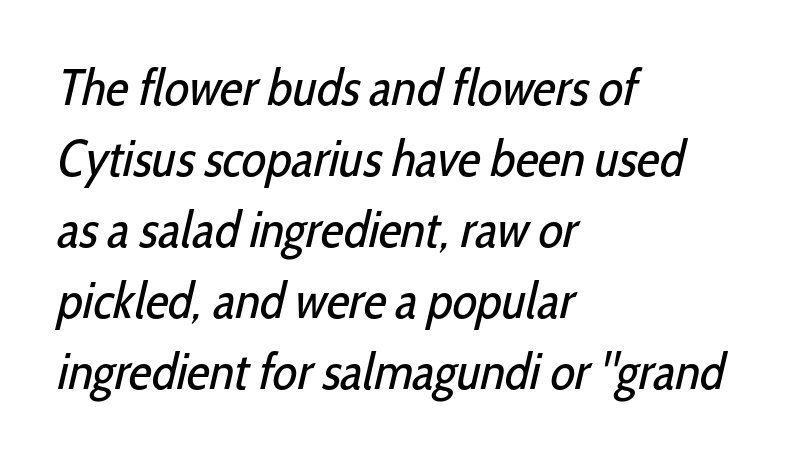
The image shows 51 px regular-weight, condensed sans-serif type; set left-aligned, normal line spacing (1.39x), normal letter spacing, not underlined; low stroke contrast and a medium x-height.
